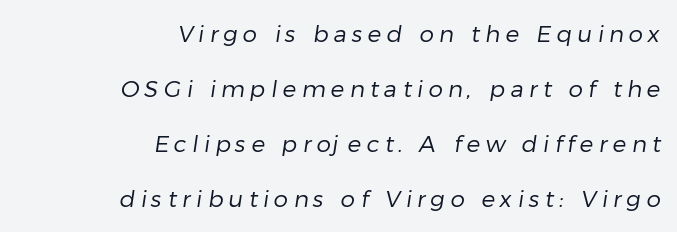
{"bold": "no", "underline": "no", "align": "right", "line_spacing": "loose", "line_spacing_ratio": 2.39, "letter_spacing": "wide", "letter_spacing_em": 0.23, "glyph_px": 23}
